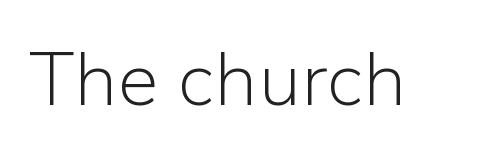
{"serif": "no", "italic": "no", "bold": "no", "weight": "light", "width": "normal", "stroke_contrast": "low", "x_height": "medium", "monospaced": "no", "underline": "no", "letter_spacing": "normal", "letter_spacing_em": 0.0, "glyph_px": 75}
